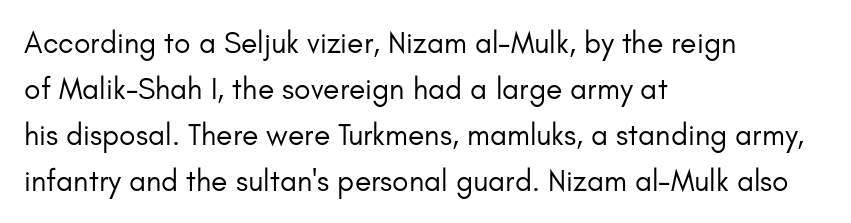
{"serif": "no", "italic": "no", "bold": "no", "weight": "regular", "width": "normal", "stroke_contrast": "low", "x_height": "small", "monospaced": "no", "underline": "no", "align": "left", "line_spacing": "normal", "line_spacing_ratio": 1.53, "letter_spacing": "normal", "letter_spacing_em": 0.0, "glyph_px": 30}
